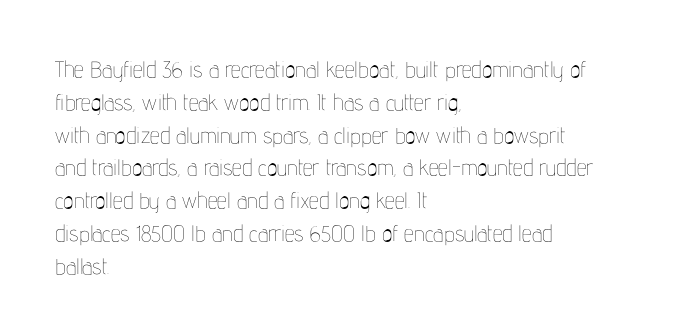
Descender tails drop into unmarked territory. Vertically, the passage feels balanced, rows spaced as you'd expect. The typesetter chose a ragged-right arrangement here. The typography opts for an upright posture over an oblique one. The rendering keeps characters at their native spacing. Stroke mass is kept to a normal reading level or below.
